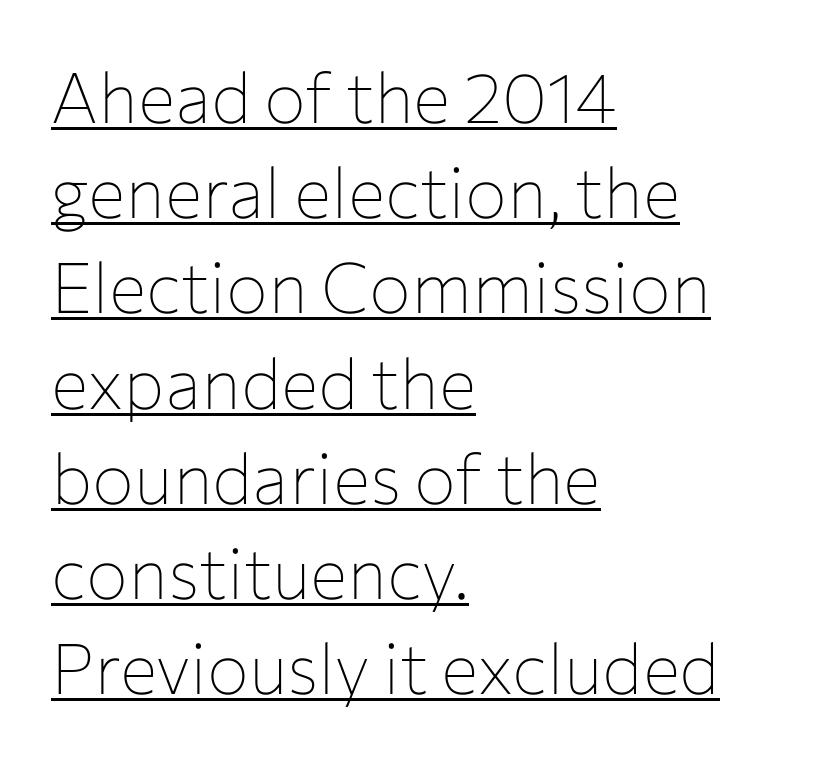
The image shows 70 px thin sans-serif type, upright; set left-aligned, normal line spacing (1.36x), normal letter spacing, underlined; low stroke contrast and a medium x-height.
